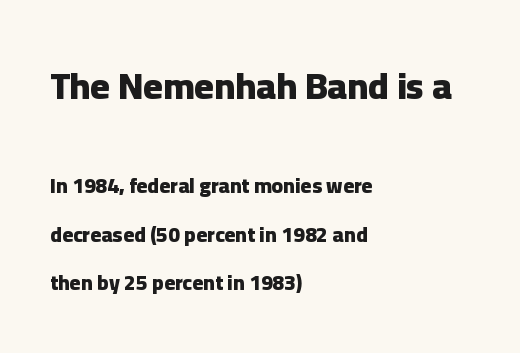
Q: Is the text bold? A: Yes.
Q: Is the text italic (slanted)? A: No, it is upright.
Q: Is the typeface a serif or a sans-serif typeface? A: Sans-serif.
Q: Is the text underlined? A: No.
Q: How is the paragraph aligned? A: Left-aligned.
Q: Is the spacing between letters normal or unusually wide? A: Normal.
Q: Is the spacing between lines tight, normal or loose? A: Loose.
Q: Which block of text is set in a larger size, the first (top) or the second (bottom)? A: The first (top) one.
Q: Width (condensed, normal, or wide)? A: Normal.
Q: Stroke contrast? A: Low.
Q: x-height? A: Medium.
Q: Monospaced? A: No.
